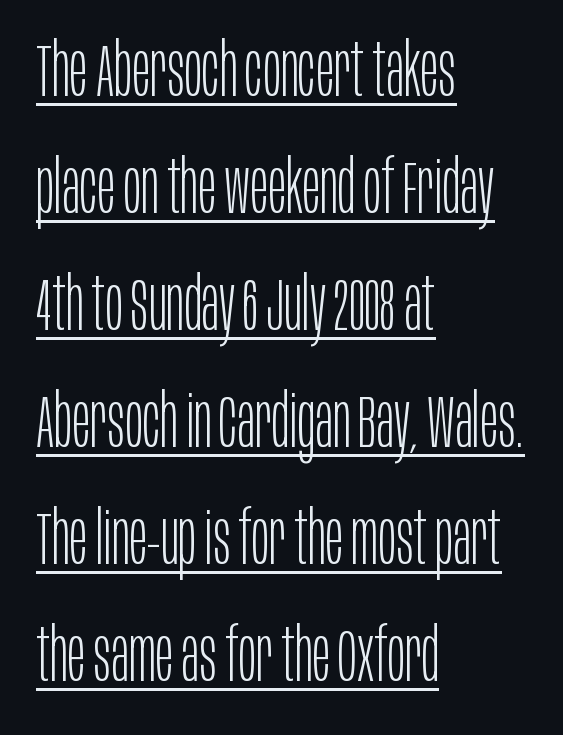
Q: Is the text bold? A: No.
Q: Is the text italic (slanted)? A: No, it is upright.
Q: Is the typeface a serif or a sans-serif typeface? A: Sans-serif.
Q: Is the text underlined? A: Yes.
Q: How is the paragraph aligned? A: Left-aligned.
Q: Is the spacing between letters normal or unusually wide? A: Normal.
Q: Is the spacing between lines tight, normal or loose? A: Normal.
Q: Width (condensed, normal, or wide)? A: Condensed.
Q: Stroke contrast? A: Low.
Q: x-height? A: Large.
Q: Monospaced? A: No.
